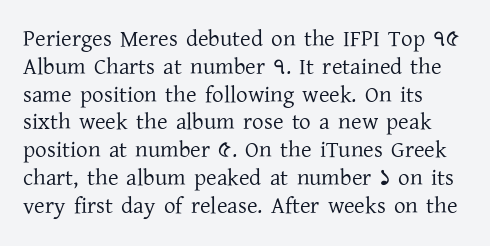
{"italic": "no", "bold": "no", "underline": "no", "line_spacing_ratio": 1.21, "letter_spacing": "normal", "letter_spacing_em": 0.0, "glyph_px": 23}
